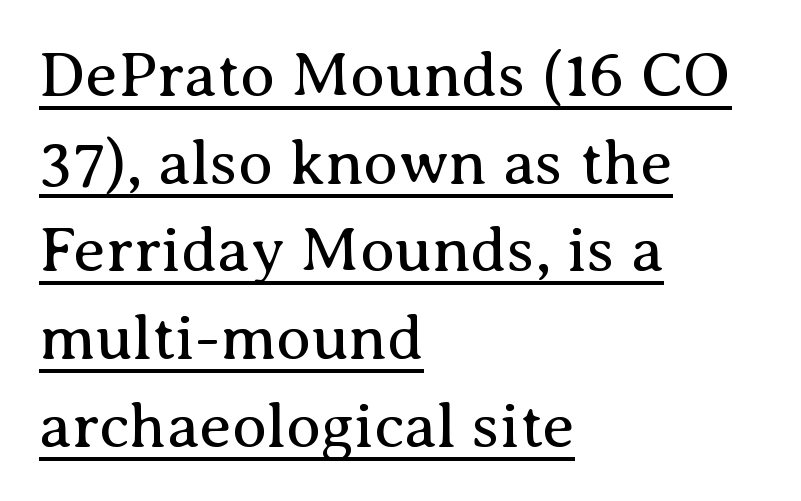
Q: Is the text bold? A: No.
Q: Is the text italic (slanted)? A: No, it is upright.
Q: Is the typeface a serif or a sans-serif typeface? A: Serif.
Q: Is the text underlined? A: Yes.
Q: How is the paragraph aligned? A: Left-aligned.
Q: Is the spacing between letters normal or unusually wide? A: Normal.
Q: Is the spacing between lines tight, normal or loose? A: Normal.
Q: Width (condensed, normal, or wide)? A: Normal.
Q: Stroke contrast? A: Medium.
Q: x-height? A: Medium.
Q: Monospaced? A: No.
